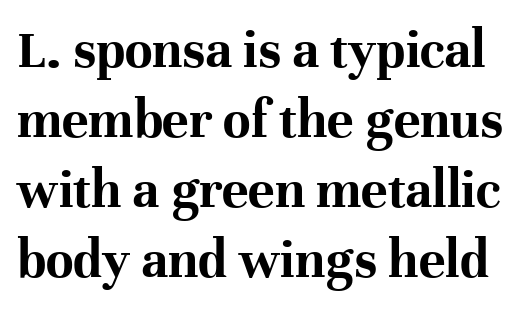
{"serif": "yes", "italic": "no", "bold": "yes", "weight": "bold", "width": "normal", "stroke_contrast": "high", "x_height": "medium", "monospaced": "no", "underline": "no", "line_spacing": "normal", "line_spacing_ratio": 1.25, "letter_spacing": "normal", "letter_spacing_em": 0.0, "glyph_px": 56}
